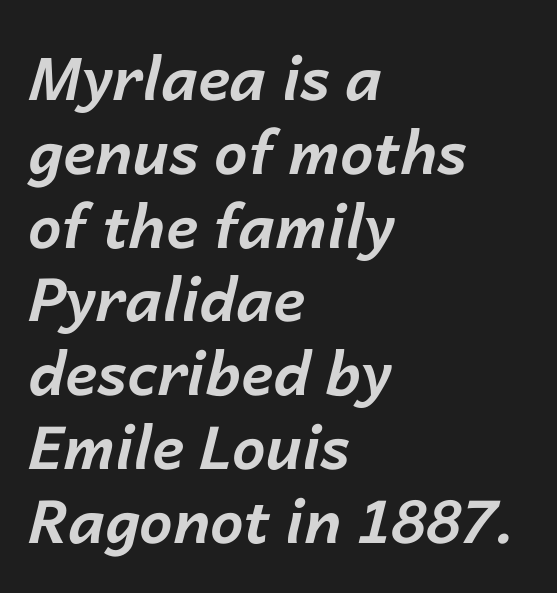
Any mark beneath the type? The region is blank. Letter spacing: default. Posture: slanted. Spacing verdict: proportional, widths tailored to each character. Bold? Absolutely — the strokes are thick and heavy. Line beginnings align vertically; line endings do not.
